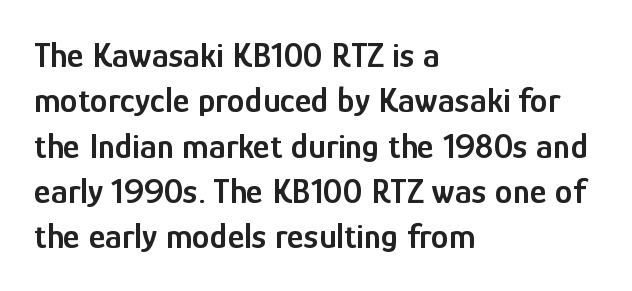
Q: Is the text bold? A: Semi-bold.
Q: Is the text italic (slanted)? A: No, it is upright.
Q: Is the typeface a serif or a sans-serif typeface? A: Sans-serif.
Q: Is the text underlined? A: No.
Q: How is the paragraph aligned? A: Left-aligned.
Q: Is the spacing between letters normal or unusually wide? A: Normal.
Q: Is the spacing between lines tight, normal or loose? A: Normal.
Q: Width (condensed, normal, or wide)? A: Condensed.
Q: Stroke contrast? A: Low.
Q: x-height? A: Medium.
Q: Monospaced? A: No.
